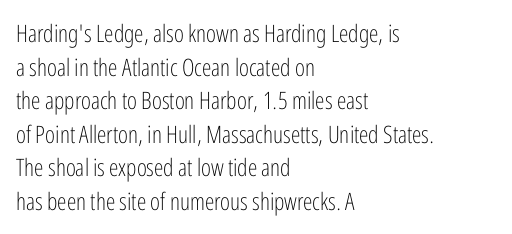
The image shows 24 px text type, upright; set left-aligned, normal line spacing (1.4x), normal letter spacing, not underlined.
